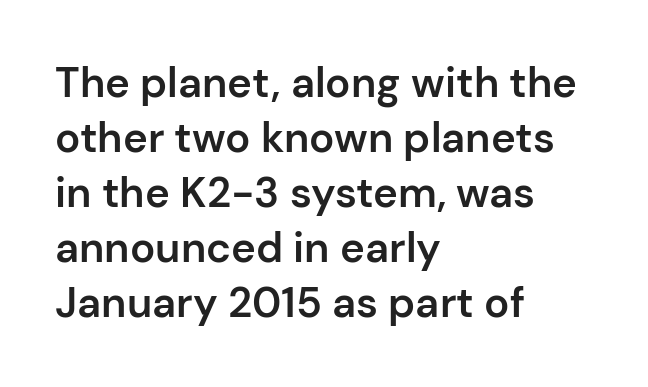
Q: Is the text bold? A: Semi-bold.
Q: Is the text italic (slanted)? A: No, it is upright.
Q: Is the typeface a serif or a sans-serif typeface? A: Sans-serif.
Q: Is the text underlined? A: No.
Q: How is the paragraph aligned? A: Left-aligned.
Q: Is the spacing between letters normal or unusually wide? A: Normal.
Q: Is the spacing between lines tight, normal or loose? A: Normal.
Q: Width (condensed, normal, or wide)? A: Normal.
Q: Stroke contrast? A: Low.
Q: x-height? A: Medium.
Q: Monospaced? A: No.
